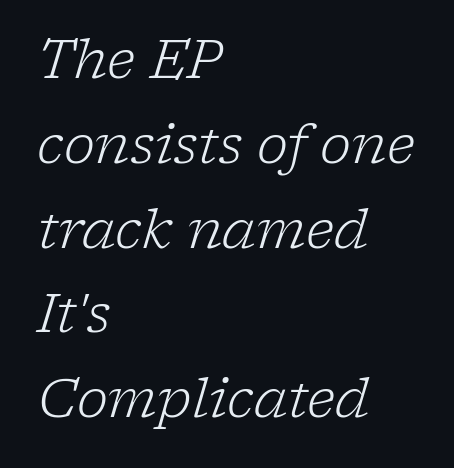
{"serif": "yes", "italic": "yes", "lean": "right", "slant_degrees": 17, "bold": "no", "weight": "light", "width": "normal", "stroke_contrast": "low", "x_height": "medium", "monospaced": "no", "underline": "no", "align": "left", "line_spacing": "normal", "line_spacing_ratio": 1.6, "letter_spacing": "normal", "letter_spacing_em": 0.0, "glyph_px": 53}
